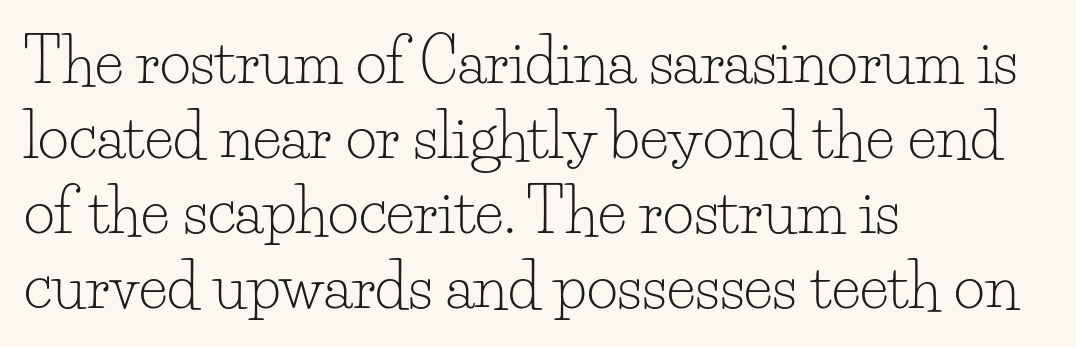
The image shows 60 px light serif type, upright; set left-aligned, normal line spacing (1.25x), normal letter spacing, not underlined; low stroke contrast and a small x-height.
